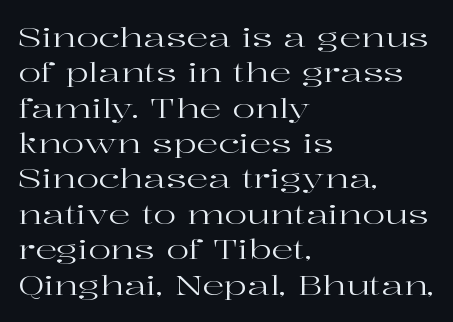
{"italic": "no", "bold": "no", "underline": "no", "align": "left", "line_spacing": "normal", "line_spacing_ratio": 1.31, "letter_spacing": "normal", "letter_spacing_em": 0.0, "glyph_px": 27}
